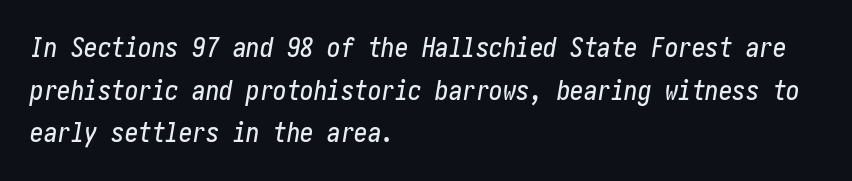
{"italic": "yes", "lean": "right", "slant_degrees": 10, "underline": "no", "align": "left", "line_spacing": "normal", "line_spacing_ratio": 1.58, "letter_spacing": "normal", "letter_spacing_em": 0.0, "glyph_px": 27}
